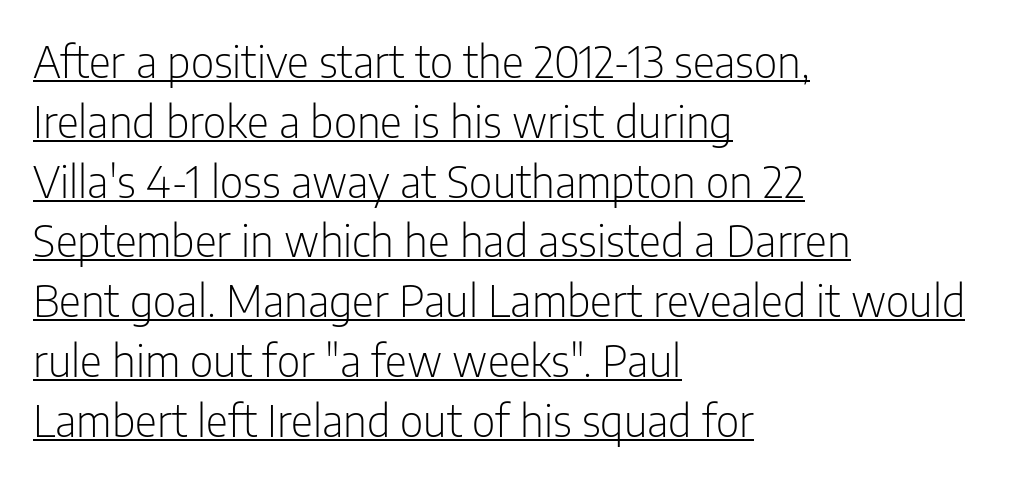
The image shows 43 px light, condensed sans-serif type, upright; set left-aligned, normal line spacing (1.39x), normal letter spacing, underlined; low stroke contrast and a medium x-height.
